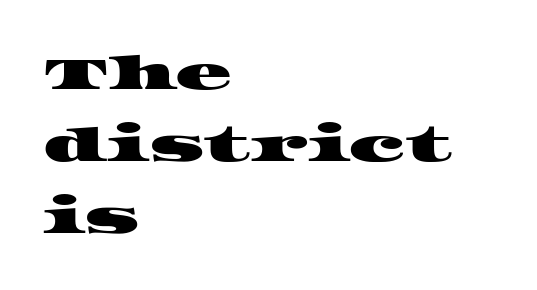
The face used here is proportionally spaced, like ordinary book or web type. The rendering uses a moderate line-height, typical for paragraphs. Rule under the text: the space is simply empty. What stands out about the letter spacing? Nothing — it is the standard amount.
